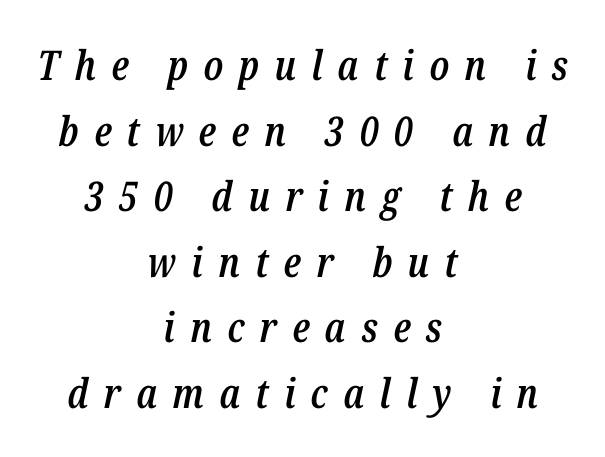
It's the slanting kind of type. Observe the wide spacing: letters keep a clear distance from each other. Here the designer chose a conventional face with non-uniform glyph widths. Regarding leading, the lines here are spaced in the standard way. Words float on clear page, feet unadorned. The whitespace from short lines is split evenly between both sides.
